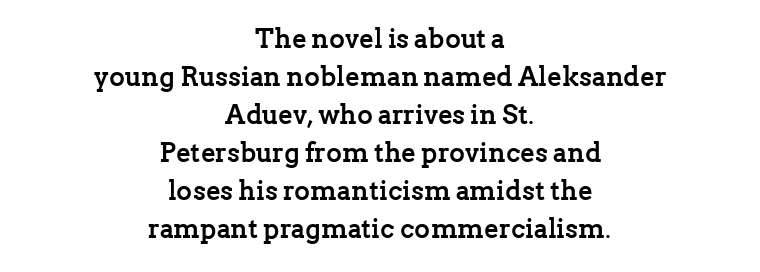
{"italic": "no", "bold": "yes", "underline": "no", "align": "center", "line_spacing": "normal", "line_spacing_ratio": 1.41, "letter_spacing": "normal", "letter_spacing_em": 0.0, "glyph_px": 27}
